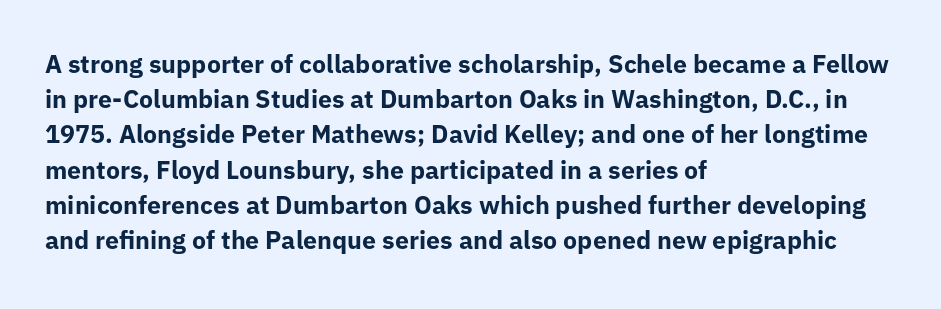
Here the glyphs are tracked normally, forming tight word shapes. Posture: upright roman. Plain, unruled lines of type. Leading matches the norm, producing a regular column.
